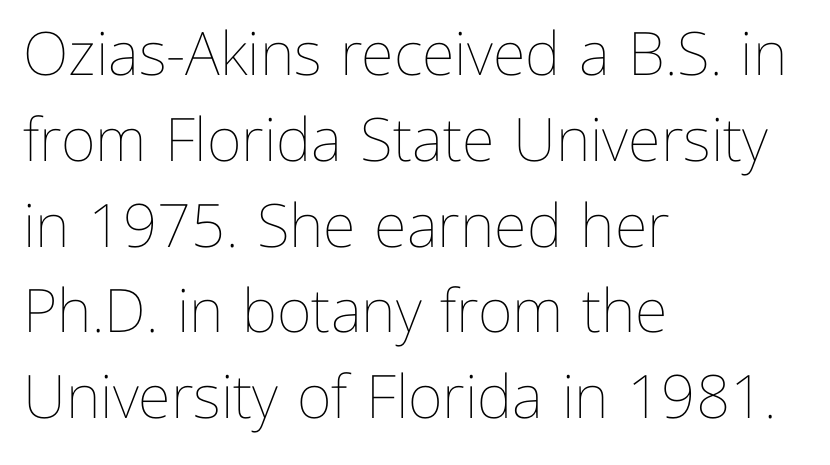
Q: Is the text bold? A: No.
Q: Is the text italic (slanted)? A: No, it is upright.
Q: Is the text underlined? A: No.
Q: How is the paragraph aligned? A: Left-aligned.
Q: Is the spacing between letters normal or unusually wide? A: Normal.
Q: Is the spacing between lines tight, normal or loose? A: Normal.
Q: Width (condensed, normal, or wide)? A: Normal.
Q: Stroke contrast? A: Low.
Q: x-height? A: Medium.
Q: Monospaced? A: No.
